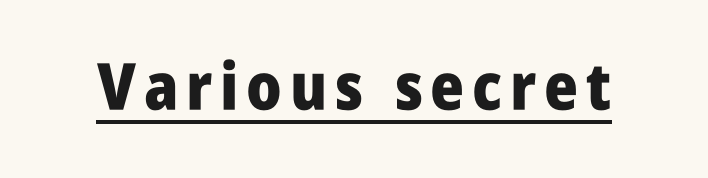
The designer went with a sans here, leaving each stem footless. Rendered with straight, roman letterforms. Glance below the letters and you will spot a drawn line. Is this a fixed-width face? No — the glyphs have proportional, varying widths. The face used here has the dense, thick strokes of a bold.
